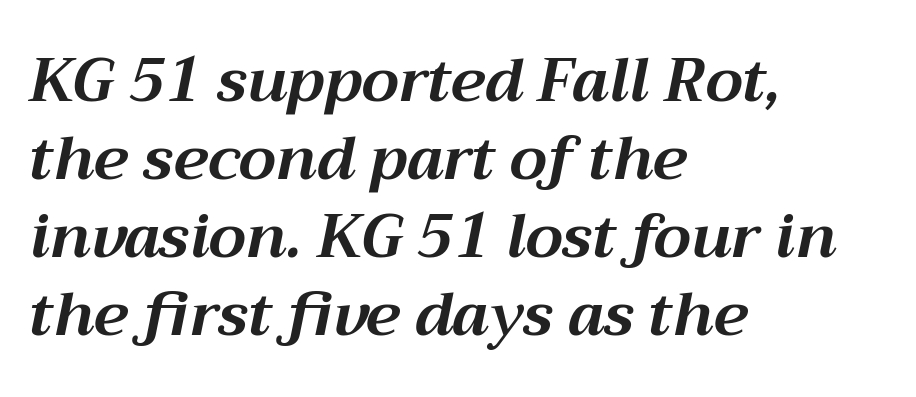
Note the varied advance widths — an 'i' is clearly narrower than an 'm'. Quick note: interline space is typical. Leftover space on each line is placed entirely after the last word. Only glyphs here, with clear space below each row. This rendering leaves character spacing at its baseline value.
